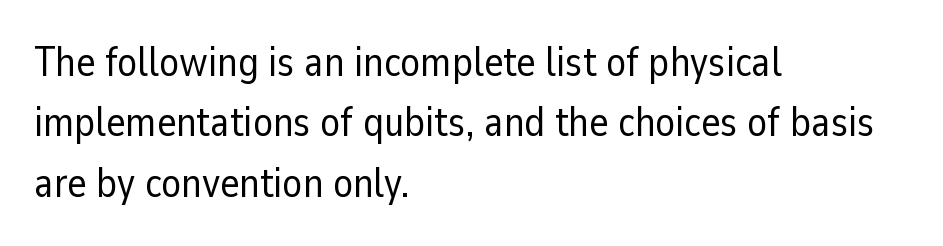
The image shows 41 px regular-weight sans-serif type, upright; set left-aligned, normal line spacing (1.47x), normal letter spacing, not underlined; low stroke contrast and a medium x-height.
